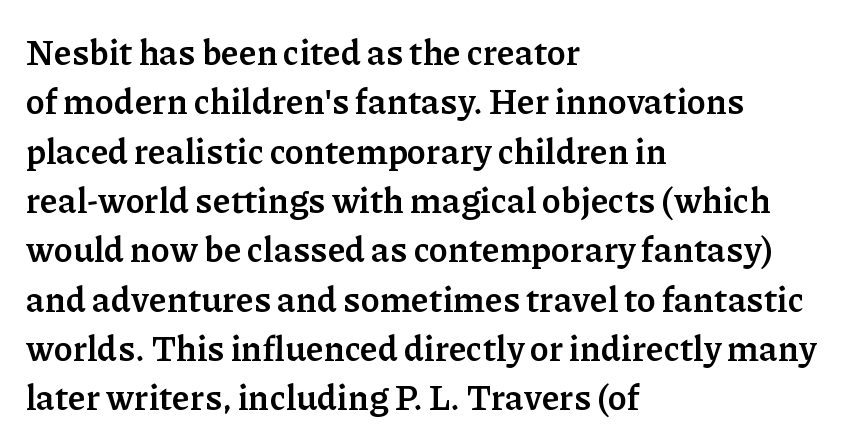
The image shows 35 px semibold serif type, upright; set left-aligned, normal line spacing (1.41x), normal letter spacing, not underlined; low stroke contrast and a medium x-height.
